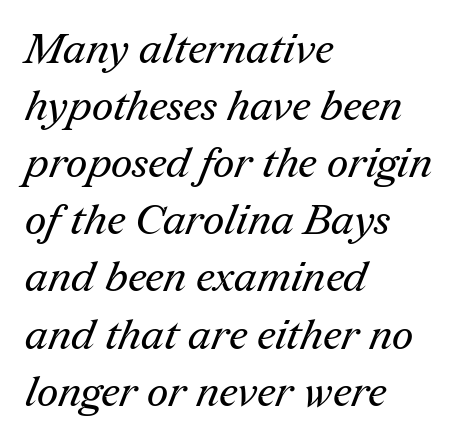
The rendering shows small feet on the letterforms — a serif design. Clear beneath every line of the passage. Evenly set lines give the paragraph a standard silhouette. Note the varied advance widths — an 'i' is clearly narrower than an 'm'. The gaps between neighbouring characters are ordinary and unremarkable. Short and long lines alike share a common starting point at left.
